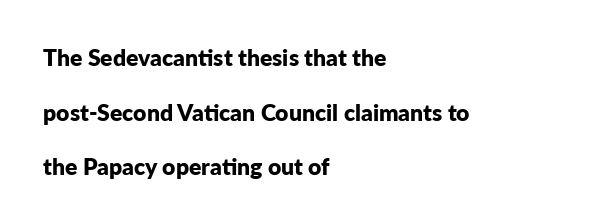
The image shows 23 px bold type, upright; set left-aligned, loose line spacing (2.38x), normal letter spacing, not underlined.
